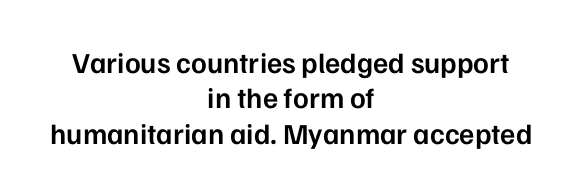
{"serif": "no", "italic": "no", "bold": "semi", "weight": "semibold", "width": "normal", "stroke_contrast": "low", "x_height": "medium", "monospaced": "no", "underline": "no", "align": "center", "line_spacing_ratio": 1.22, "letter_spacing": "normal", "letter_spacing_em": 0.0, "glyph_px": 29}
